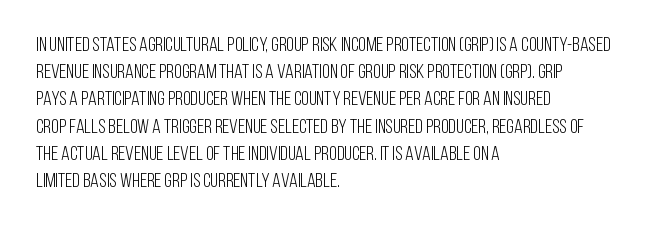
{"italic": "no", "bold": "no", "underline": "no", "align": "left", "line_spacing": "normal", "line_spacing_ratio": 1.36, "letter_spacing": "normal", "letter_spacing_em": 0.0, "glyph_px": 20}
